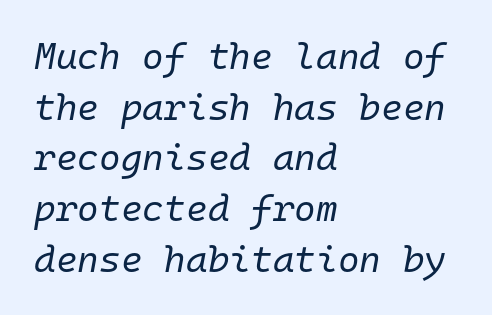
The image shows 37 px regular-weight type, italic (leaning right), monospaced; set left-aligned, normal line spacing (1.37x), normal letter spacing, not underlined; low stroke contrast and a medium x-height.
